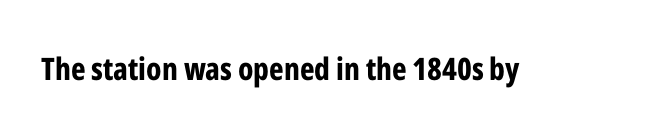
Proportional: the letters do not fall into vertical columns. Anything drawn beneath the words? Only blank space. Ordinary non-slanted type is in use. In terms of weight, the rendering is a true, heavy bold.
